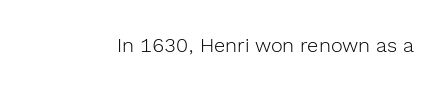
The image shows 20 px text type, upright; set normal letter spacing, not underlined.
